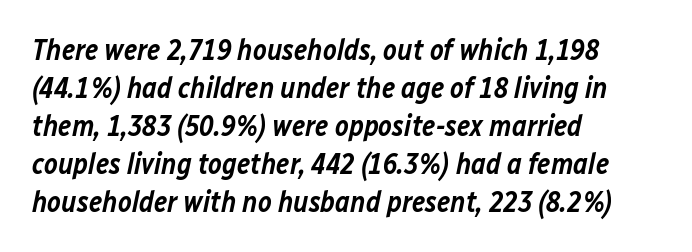
The image shows 29 px semibold type, italic (leaning right); set left-aligned, normal line spacing (1.31x), normal letter spacing, not underlined; low stroke contrast and a medium x-height.
